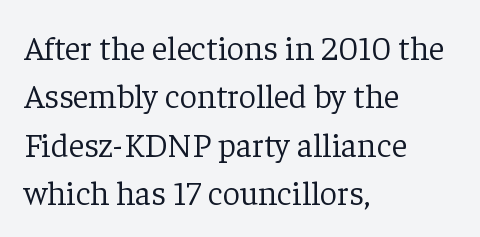
The specimen omits any rule beneath the text block's lines. This sample uses plain, unmodified letter spacing. Each letter keeps its own natural width here, so spacing adapts to shape. The passage shown is not bold in any degree. Reading down the block, your eye returns to a fixed left position each line. Regarding serifs, this sample has them.
